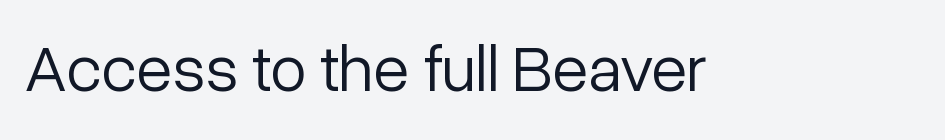
Type without underlining. Stem width sits at or under what a default text font uses. Think of a printed novel: that variable character pitch is what you see here. This is sans-serif lettering, the kind often seen on screens and signage.
